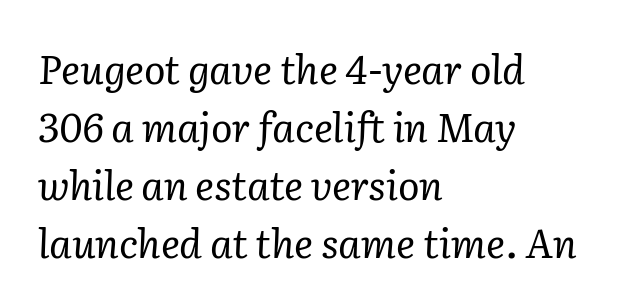
Q: Is the text bold? A: No.
Q: Is the text italic (slanted)? A: Yes, it leans right by about 2 degrees.
Q: Is the typeface a serif or a sans-serif typeface? A: Serif.
Q: Is the text underlined? A: No.
Q: How is the paragraph aligned? A: Left-aligned.
Q: Is the spacing between letters normal or unusually wide? A: Normal.
Q: Is the spacing between lines tight, normal or loose? A: Normal.
Q: Width (condensed, normal, or wide)? A: Normal.
Q: Stroke contrast? A: Low.
Q: x-height? A: Medium.
Q: Monospaced? A: No.
